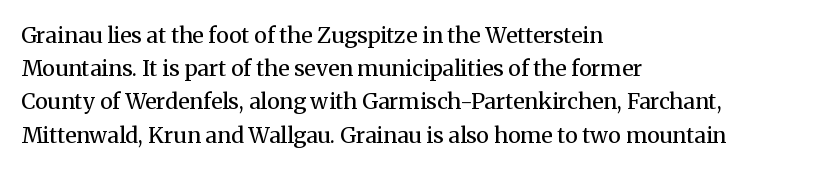
{"italic": "no", "bold": "no", "underline": "no", "align": "left", "line_spacing": "normal", "line_spacing_ratio": 1.51, "letter_spacing": "normal", "letter_spacing_em": 0.0, "glyph_px": 22}
